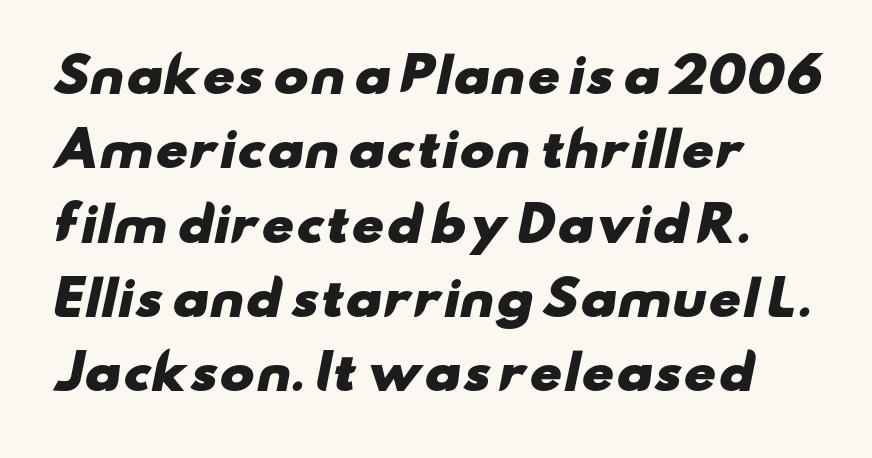
{"serif": "no", "bold": "yes", "weight": "heavy", "width": "wide", "stroke_contrast": "low", "x_height": "small", "monospaced": "no", "underline": "no", "align": "left", "line_spacing": "normal", "line_spacing_ratio": 1.58, "letter_spacing": "normal", "letter_spacing_em": 0.0, "glyph_px": 47}
